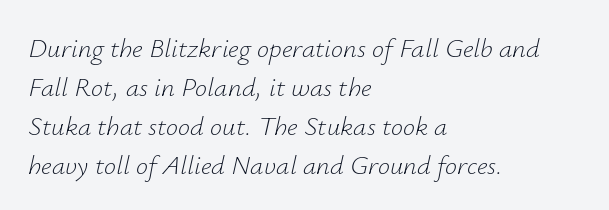
Q: Is the text bold? A: No.
Q: Is the text italic (slanted)? A: Yes, it leans right by about 12 degrees.
Q: Is the text underlined? A: No.
Q: How is the paragraph aligned? A: Left-aligned.
Q: Is the spacing between letters normal or unusually wide? A: Normal.
Q: Is the spacing between lines tight, normal or loose? A: Normal.
